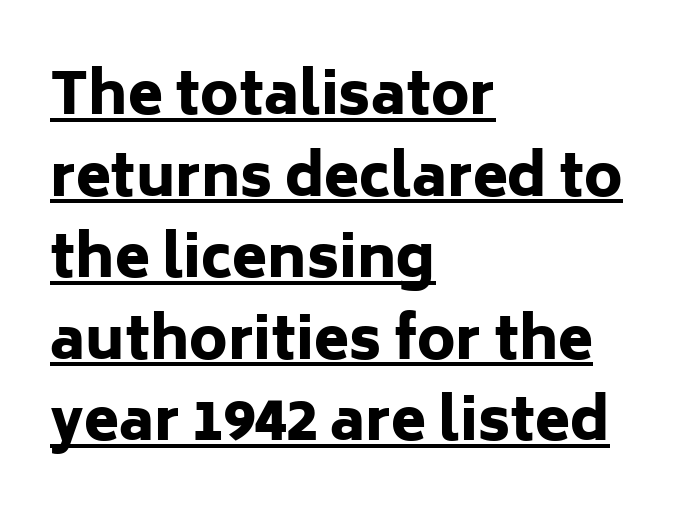
Q: Is the text bold? A: Yes.
Q: Is the text italic (slanted)? A: No, it is upright.
Q: Is the typeface a serif or a sans-serif typeface? A: Sans-serif.
Q: Is the text underlined? A: Yes.
Q: How is the paragraph aligned? A: Left-aligned.
Q: Is the spacing between letters normal or unusually wide? A: Normal.
Q: Is the spacing between lines tight, normal or loose? A: Normal.
Q: Width (condensed, normal, or wide)? A: Normal.
Q: Stroke contrast? A: Low.
Q: x-height? A: Medium.
Q: Monospaced? A: No.
